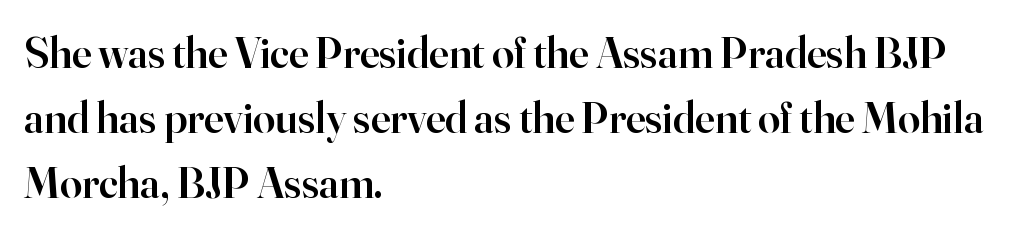
{"serif": "yes", "italic": "no", "bold": "semi", "weight": "semibold", "width": "normal", "stroke_contrast": "high", "x_height": "small", "monospaced": "no", "underline": "no", "align": "left", "line_spacing": "normal", "line_spacing_ratio": 1.48, "letter_spacing": "normal", "letter_spacing_em": 0.0, "glyph_px": 44}
